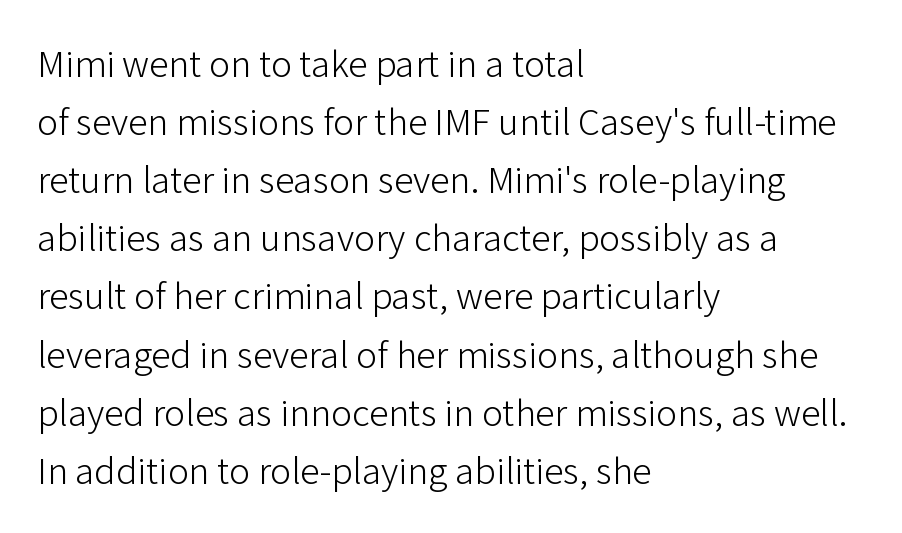
The image shows 39 px light sans-serif type, upright; set left-aligned, normal line spacing (1.49x), normal letter spacing, not underlined; low stroke contrast and a medium x-height.
